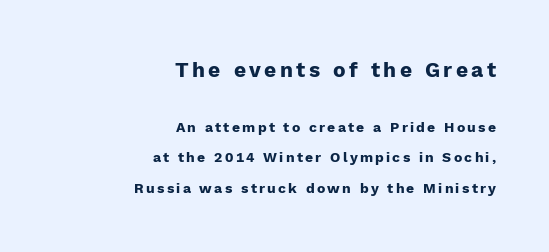
{"italic": "no", "bold": "yes", "underline": "no", "align": "right", "line_spacing": "loose", "line_spacing_ratio": 2.19, "larger_block": "first", "size_ratio": 1.5, "glyph_px": 21}
